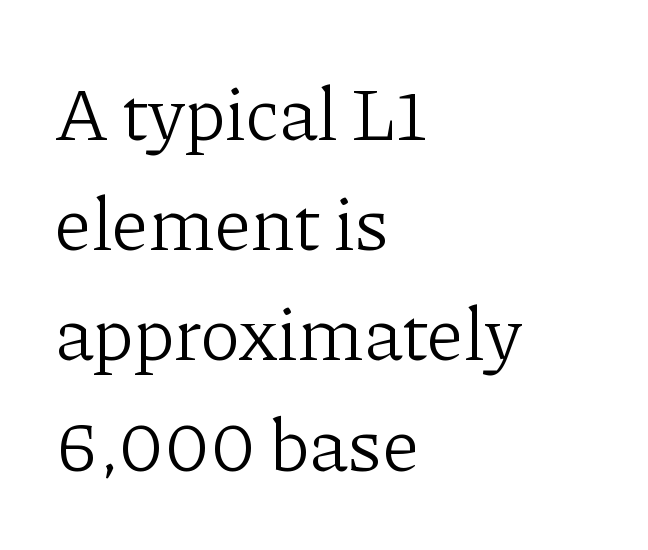
Q: Is the text bold? A: No.
Q: Is the text italic (slanted)? A: No, it is upright.
Q: Is the typeface a serif or a sans-serif typeface? A: Serif.
Q: Is the text underlined? A: No.
Q: How is the paragraph aligned? A: Left-aligned.
Q: Is the spacing between letters normal or unusually wide? A: Normal.
Q: Is the spacing between lines tight, normal or loose? A: Normal.
Q: Width (condensed, normal, or wide)? A: Normal.
Q: Stroke contrast? A: Low.
Q: x-height? A: Medium.
Q: Monospaced? A: No.
